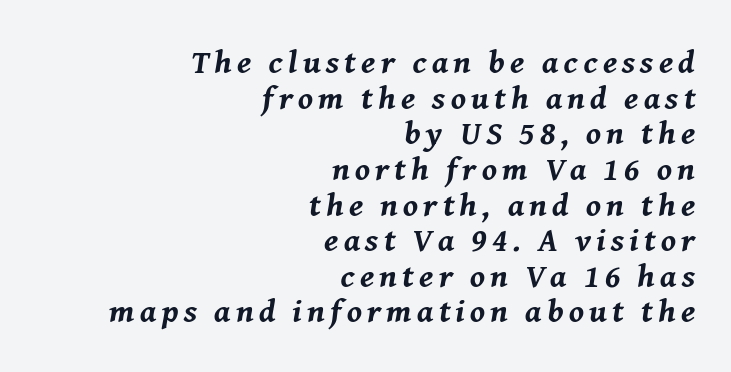
Q: Is the text bold? A: Yes.
Q: Is the text italic (slanted)? A: Yes, it leans right by about 8 degrees.
Q: Is the text underlined? A: No.
Q: How is the paragraph aligned? A: Right-aligned.
Q: Is the spacing between lines tight, normal or loose? A: Tight.
Q: Width (condensed, normal, or wide)? A: Normal.
Q: Stroke contrast? A: Medium.
Q: x-height? A: Medium.
Q: Monospaced? A: No.
